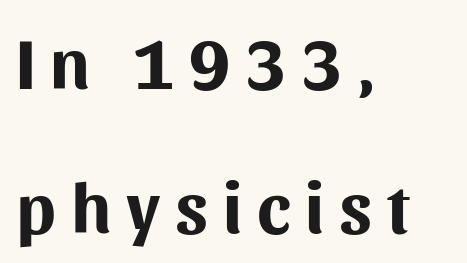
{"serif": "no", "italic": "no", "bold": "yes", "weight": "bold", "width": "normal", "stroke_contrast": "medium", "x_height": "medium", "monospaced": "no", "underline": "no", "align": "left", "line_spacing": "loose", "line_spacing_ratio": 2.03, "letter_spacing": "wide", "letter_spacing_em": 0.21, "glyph_px": 71}
